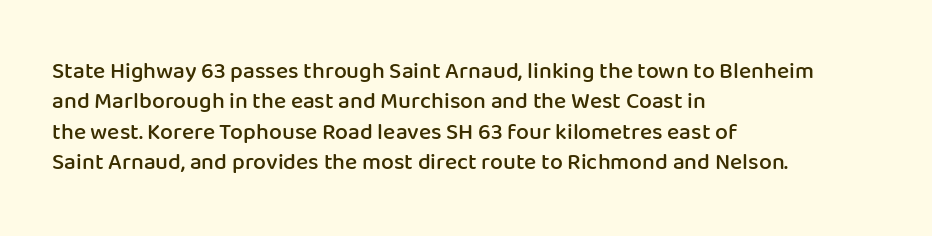
The space between consecutive lines is moderate. Each glyph is drawn with semibold strokes, heavier than normal yet not fully bold. Casual observation: everything's shoved over to the left. Letters rest on an invisible, unmarked baseline. It's the straight-up-and-down kind of type. Standard letterfit; no display-style spreading of the glyphs.
